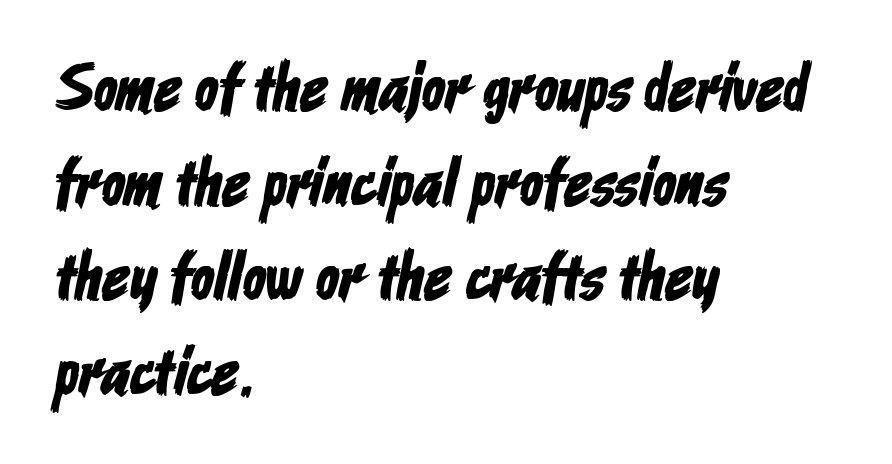
{"serif": "no", "width": "condensed", "stroke_contrast": "low", "x_height": "medium", "monospaced": "no", "underline": "no", "align": "left", "line_spacing": "normal", "line_spacing_ratio": 1.39, "letter_spacing": "normal", "letter_spacing_em": 0.0, "glyph_px": 68}
